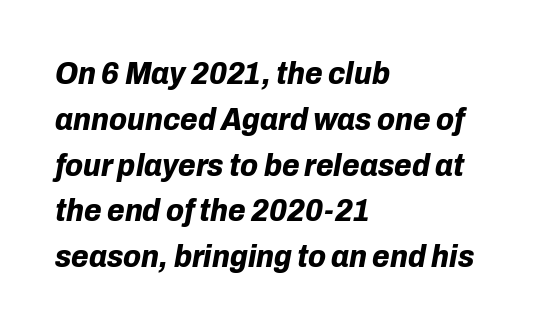
This is heavy type, rendered in bold. Quick note: underline off. The paragraph has a hard left edge and a soft right edge. If you measured baseline to baseline, you'd find a middling distance. The gaps between neighbouring characters are ordinary and unremarkable.
